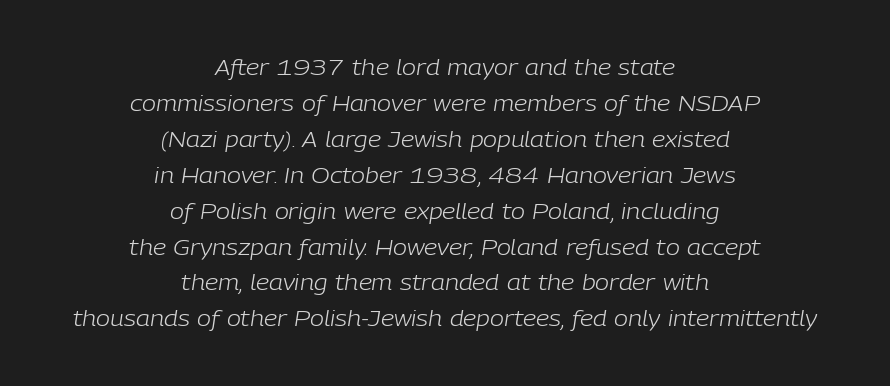
{"italic": "yes", "lean": "right", "slant_degrees": 9, "bold": "no", "underline": "no", "align": "center", "line_spacing_ratio": 1.71, "letter_spacing": "normal", "letter_spacing_em": 0.0, "glyph_px": 21}
